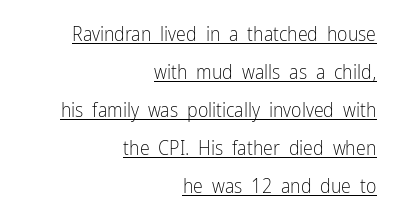
Q: Is the text bold? A: No.
Q: Is the text italic (slanted)? A: No, it is upright.
Q: Is the text underlined? A: Yes.
Q: How is the paragraph aligned? A: Right-aligned.
Q: Is the spacing between letters normal or unusually wide? A: Normal.
Q: Is the spacing between lines tight, normal or loose? A: Loose.
